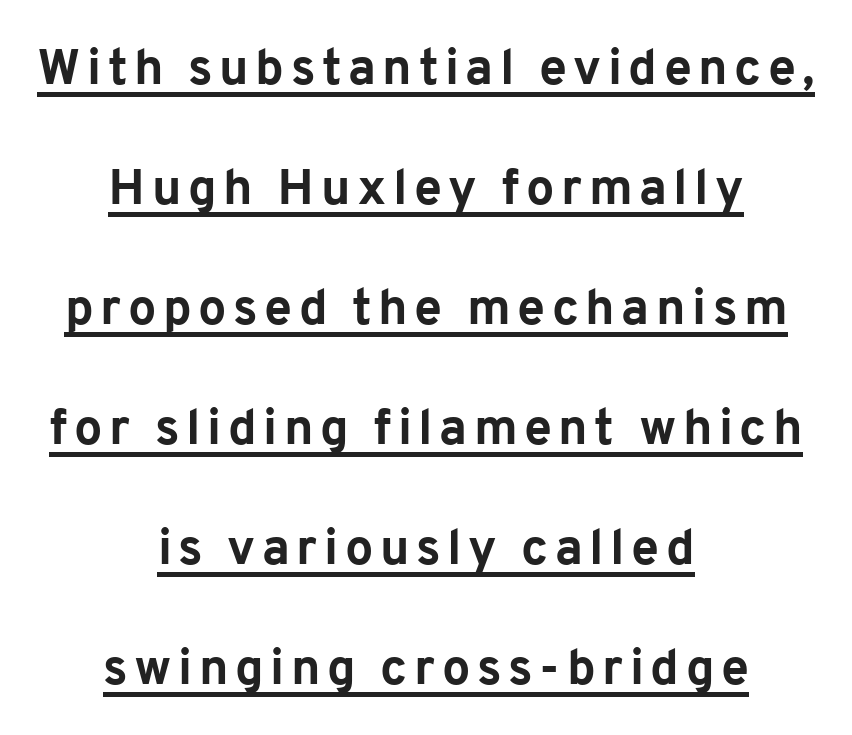
Q: Is the text bold? A: Yes.
Q: Is the text italic (slanted)? A: No, it is upright.
Q: Is the typeface a serif or a sans-serif typeface? A: Sans-serif.
Q: Is the text underlined? A: Yes.
Q: How is the paragraph aligned? A: Centered.
Q: Is the spacing between lines tight, normal or loose? A: Loose.
Q: Width (condensed, normal, or wide)? A: Normal.
Q: Stroke contrast? A: Low.
Q: x-height? A: Medium.
Q: Monospaced? A: No.
